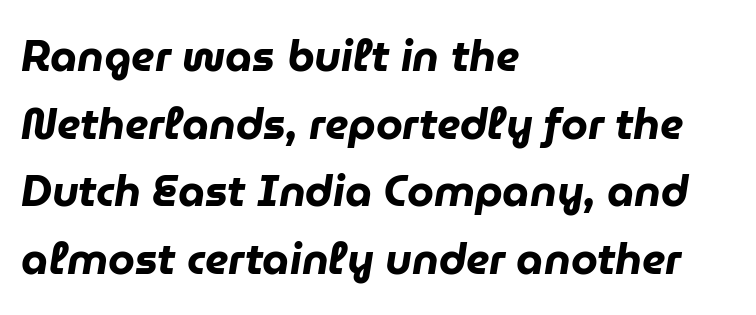
The image shows 43 px heavy type, italic (leaning right); set left-aligned, normal line spacing (1.57x), normal letter spacing, not underlined; low stroke contrast and a medium x-height.
